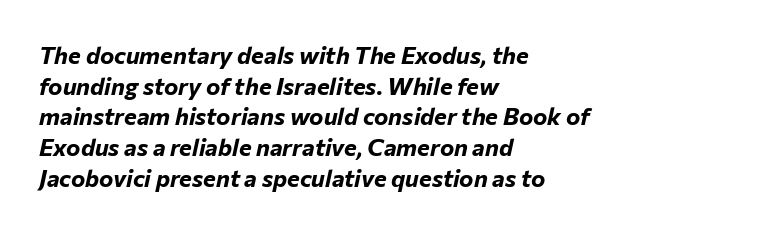
Heft: maximum for text — a bold. It's the slanting kind of type. No extra tracking has been applied to these lines. Words float on clear page, feet unadorned. Horizontal alignment here is leftward, the default for most running prose. The designer left line spacing at the default.
